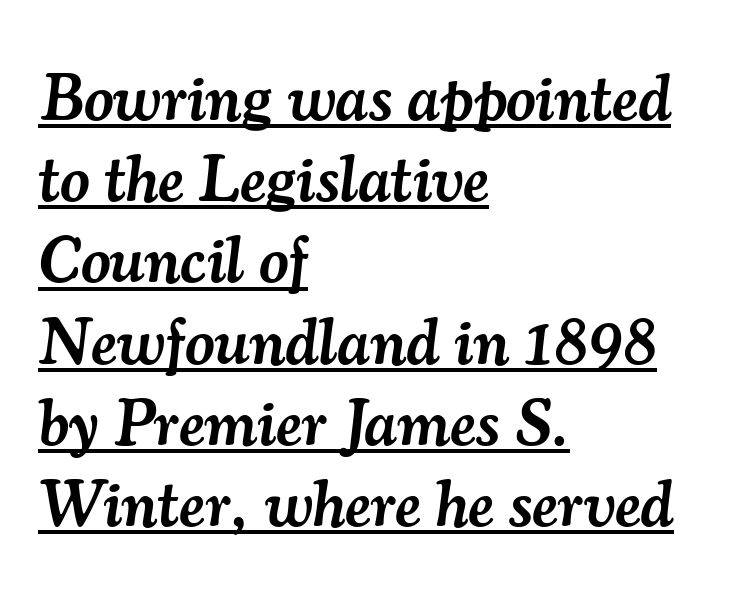
{"serif": "yes", "italic": "yes", "lean": "right", "slant_degrees": 7, "bold": "semi", "weight": "semibold", "width": "normal", "stroke_contrast": "medium", "x_height": "small", "monospaced": "no", "underline": "yes", "align": "left", "line_spacing": "normal", "line_spacing_ratio": 1.25, "letter_spacing": "normal", "letter_spacing_em": 0.0, "glyph_px": 65}
